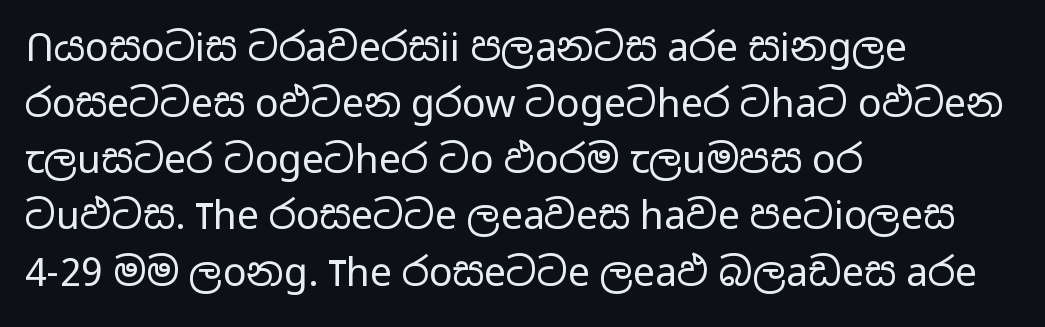
Q: Is the text bold? A: No.
Q: Is the text italic (slanted)? A: No, it is upright.
Q: Is the typeface a serif or a sans-serif typeface? A: Sans-serif.
Q: Is the text underlined? A: No.
Q: How is the paragraph aligned? A: Left-aligned.
Q: Is the spacing between letters normal or unusually wide? A: Normal.
Q: Is the spacing between lines tight, normal or loose? A: Normal.
Q: Width (condensed, normal, or wide)? A: Wide.
Q: Stroke contrast? A: Low.
Q: x-height? A: Medium.
Q: Monospaced? A: No.
